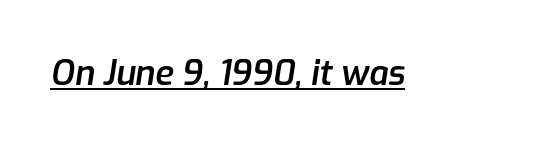
{"italic": "yes", "lean": "right", "slant_degrees": 9, "bold": "semi", "weight": "semibold", "width": "normal", "stroke_contrast": "low", "x_height": "medium", "monospaced": "no", "underline": "yes", "letter_spacing": "normal", "letter_spacing_em": 0.0, "glyph_px": 34}
